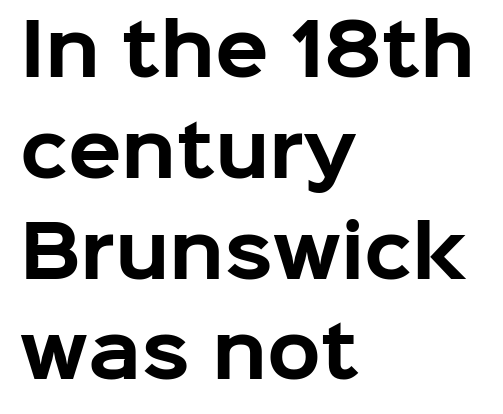
The image shows 70 px bold sans-serif type, upright; set left-aligned, normal line spacing (1.44x), normal letter spacing, not underlined; low stroke contrast and a medium x-height.
